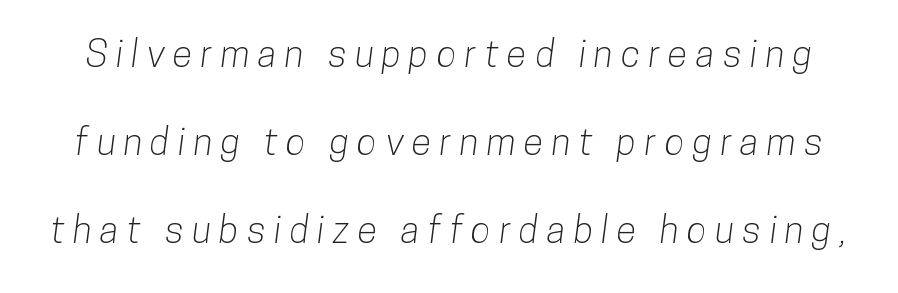
This sample uses a sans-serif face. Loosely led — the rows are spread out. Note the varied advance widths — an 'i' is clearly narrower than an 'm'. The baseline area is clear. The letters are spread apart with noticeably loose tracking.
